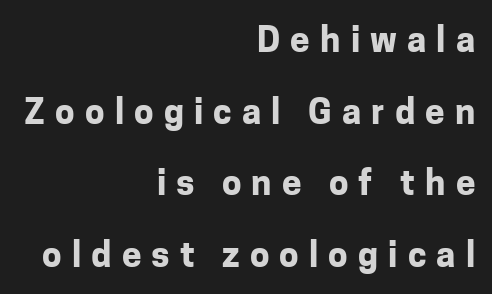
Q: Is the text bold? A: Yes.
Q: Is the text italic (slanted)? A: No, it is upright.
Q: Is the typeface a serif or a sans-serif typeface? A: Sans-serif.
Q: Is the text underlined? A: No.
Q: How is the paragraph aligned? A: Right-aligned.
Q: Is the spacing between letters normal or unusually wide? A: Unusually wide.
Q: Is the spacing between lines tight, normal or loose? A: Loose.
Q: Width (condensed, normal, or wide)? A: Normal.
Q: Stroke contrast? A: Low.
Q: x-height? A: Medium.
Q: Monospaced? A: No.
